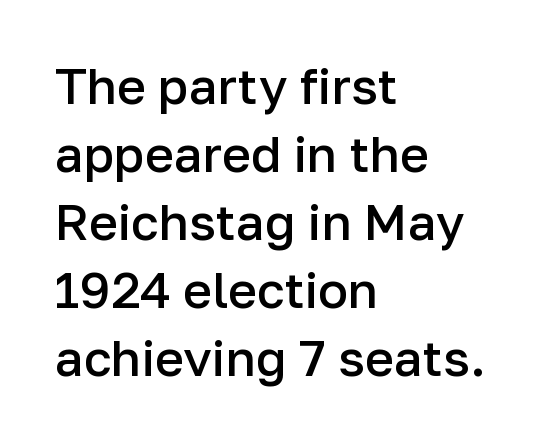
The image shows 50 px semibold sans-serif type, upright; set left-aligned, normal line spacing (1.36x), normal letter spacing, not underlined; low stroke contrast and a medium x-height.
